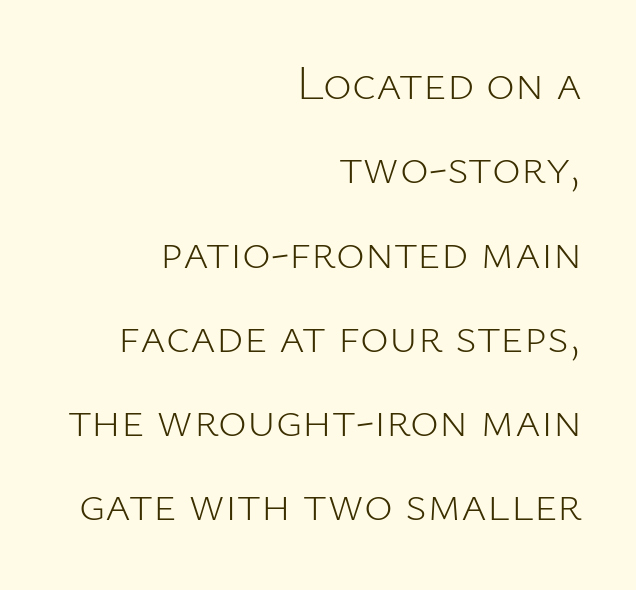
Q: Is the text bold? A: No.
Q: Is the text italic (slanted)? A: No, it is upright.
Q: Is the typeface a serif or a sans-serif typeface? A: Sans-serif.
Q: Is the text underlined? A: No.
Q: How is the paragraph aligned? A: Right-aligned.
Q: Is the spacing between letters normal or unusually wide? A: Normal.
Q: Width (condensed, normal, or wide)? A: Normal.
Q: Stroke contrast? A: Low.
Q: x-height? A: Medium.
Q: Monospaced? A: No.
